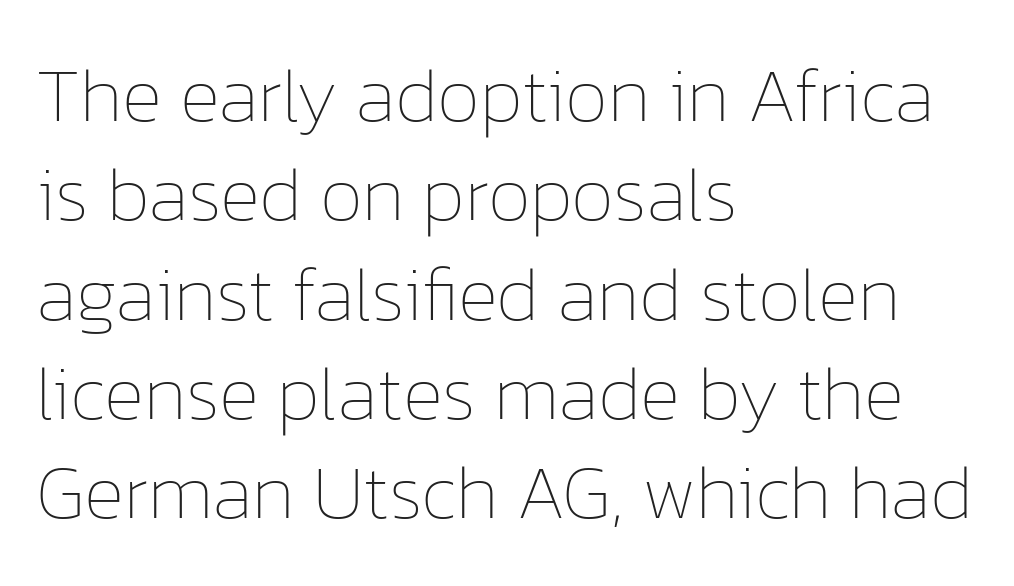
{"italic": "no", "bold": "no", "weight": "thin", "width": "normal", "stroke_contrast": "low", "x_height": "medium", "monospaced": "no", "underline": "no", "align": "left", "line_spacing": "normal", "line_spacing_ratio": 1.29, "letter_spacing": "normal", "letter_spacing_em": 0.0, "glyph_px": 77}
